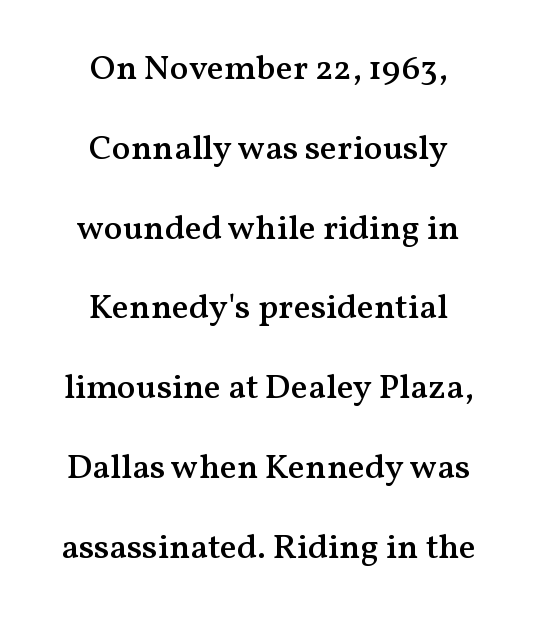
{"serif": "yes", "italic": "no", "bold": "semi", "weight": "semibold", "width": "normal", "stroke_contrast": "medium", "x_height": "medium", "monospaced": "no", "underline": "no", "align": "center", "line_spacing": "loose", "line_spacing_ratio": 2.28, "letter_spacing": "normal", "letter_spacing_em": 0.0, "glyph_px": 35}
